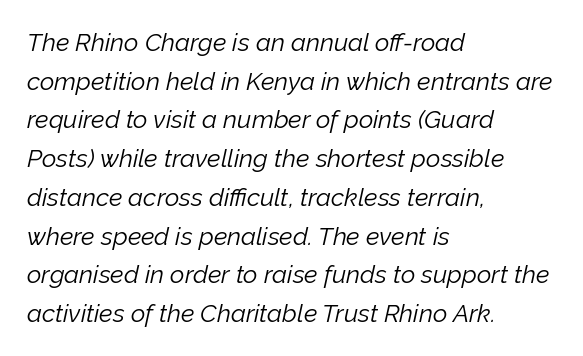
{"italic": "yes", "lean": "right", "slant_degrees": 12, "bold": "no", "underline": "no", "align": "left", "line_spacing": "normal", "line_spacing_ratio": 1.55, "letter_spacing": "normal", "letter_spacing_em": 0.0, "glyph_px": 25}
